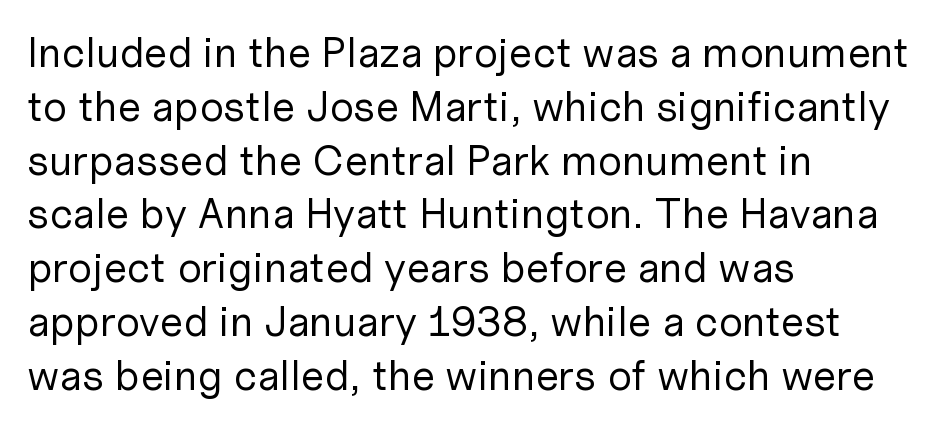
{"serif": "no", "italic": "no", "bold": "no", "weight": "regular", "width": "normal", "stroke_contrast": "low", "x_height": "medium", "monospaced": "no", "underline": "no", "align": "left", "line_spacing": "normal", "line_spacing_ratio": 1.28, "letter_spacing": "normal", "letter_spacing_em": 0.0, "glyph_px": 42}
